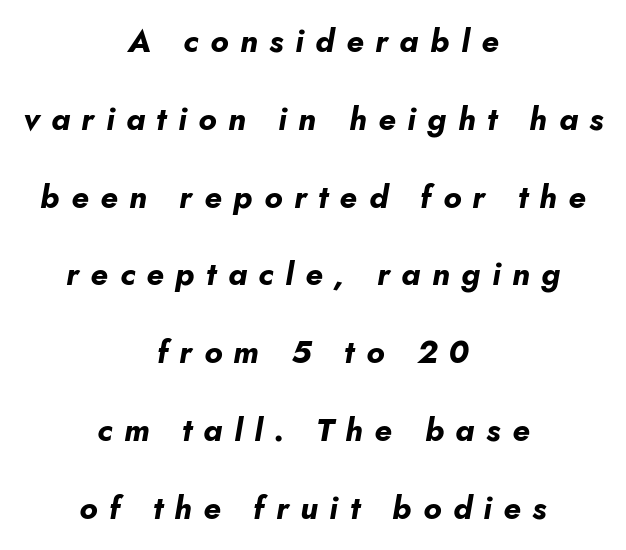
Q: Is the text bold? A: Yes.
Q: Is the text italic (slanted)? A: Yes, it leans right by about 10 degrees.
Q: Is the text underlined? A: No.
Q: How is the paragraph aligned? A: Centered.
Q: Is the spacing between letters normal or unusually wide? A: Unusually wide.
Q: Is the spacing between lines tight, normal or loose? A: Loose.
Q: Width (condensed, normal, or wide)? A: Normal.
Q: Stroke contrast? A: Low.
Q: x-height? A: Small.
Q: Monospaced? A: No.
